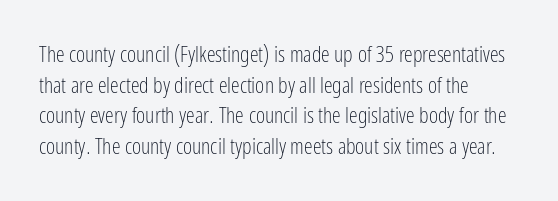
{"italic": "no", "bold": "no", "underline": "no", "align": "left", "line_spacing": "normal", "line_spacing_ratio": 1.39, "letter_spacing": "normal", "letter_spacing_em": 0.0, "glyph_px": 22}
